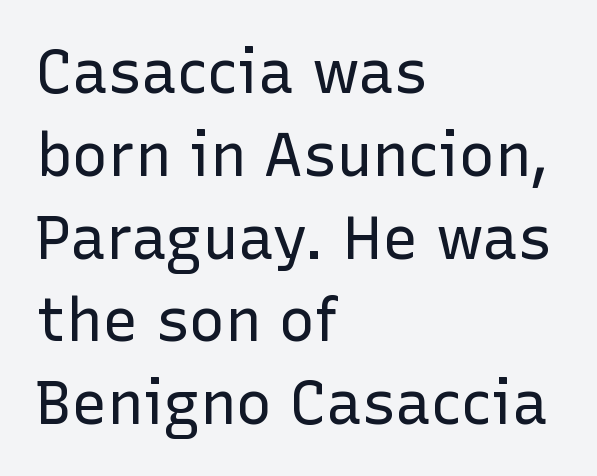
{"serif": "no", "italic": "no", "bold": "no", "weight": "regular", "width": "normal", "stroke_contrast": "low", "x_height": "medium", "monospaced": "no", "underline": "no", "align": "left", "line_spacing": "normal", "line_spacing_ratio": 1.38, "letter_spacing": "normal", "letter_spacing_em": 0.0, "glyph_px": 60}
